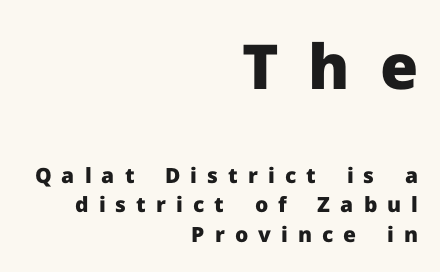
{"serif": "no", "italic": "no", "bold": "yes", "weight": "heavy", "width": "normal", "stroke_contrast": "low", "x_height": "medium", "monospaced": "no", "underline": "no", "align": "right", "line_spacing": "normal", "line_spacing_ratio": 1.42, "letter_spacing": "wide", "letter_spacing_em": 0.48, "larger_block": "first", "size_ratio": 2.95, "glyph_px": 62}
